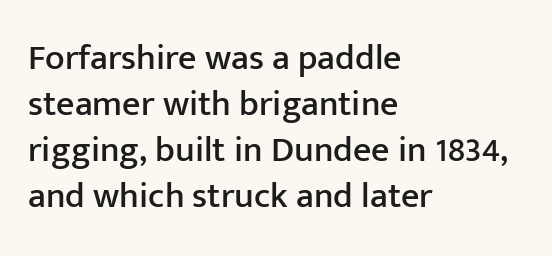
The rows are spaced the way most documents space them. No word sits above an underline. Nothing sits at the stroke ends, so this counts as sans-serif. The paragraph shown leans on its left margin. The letters sit at their default tracking, neither squeezed nor spread.
